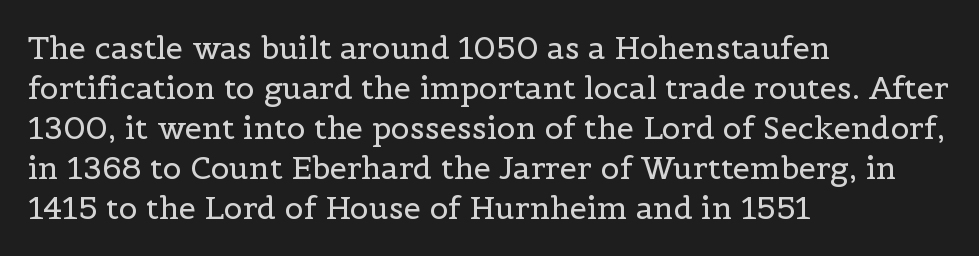
Caption: face not bold, strokes unweighted. Does extra space separate the letters? No, they use regular spacing. Reading down the block, your eye returns to a fixed left position each line. The axis of the letterforms is exactly vertical. The passage shown stacks its lines at a standard gap. Note: serifs present on the glyphs.
